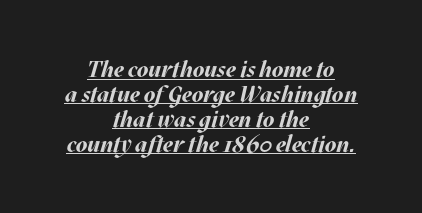
The image shows 23 px bold type, italic (leaning right); set centered, tight line spacing (1.08x), normal letter spacing, underlined.
